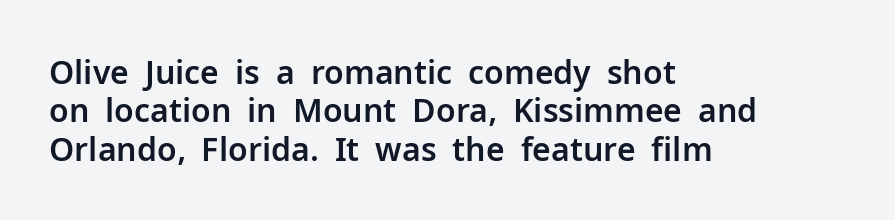
{"serif": "no", "italic": "no", "width": "normal", "stroke_contrast": "low", "x_height": "medium", "monospaced": "no", "underline": "no", "align": "left", "line_spacing_ratio": 1.2, "letter_spacing": "normal", "letter_spacing_em": 0.0, "glyph_px": 32}
